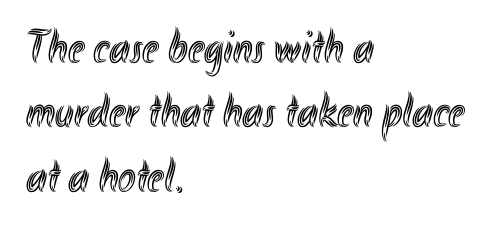
How are the letters spaced? Ordinarily, with no added tracking. No word sits above an underline. This sample has the flowing, uneven cadence of proportional lettering. Honestly, the row spacing looks completely unremarkable.
